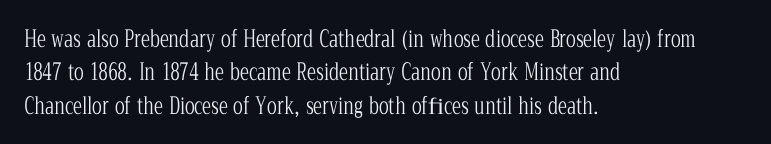
How would I describe the line gaps? Plain and ordinary. Just letters on the line, the space beneath them empty. Alignment: flush left. In terms of posture, this sample is upright.
